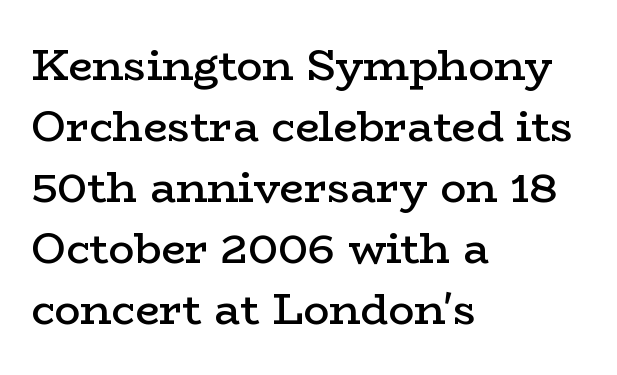
The image shows 43 px semibold, wide serif type, upright; set left-aligned, normal line spacing (1.42x), normal letter spacing, not underlined; low stroke contrast and a medium x-height.
